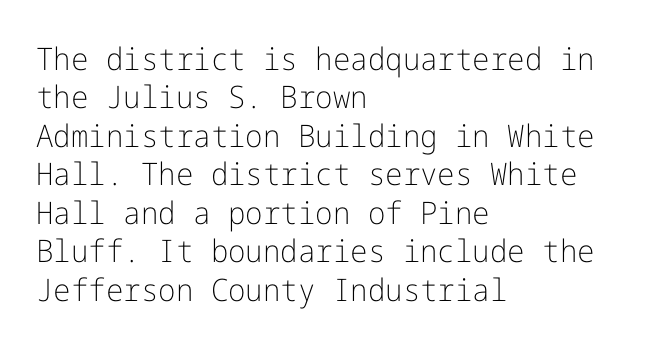
The image shows 31 px light sans-serif type, upright; set left-aligned, line spacing 1.24x, normal letter spacing, not underlined; low stroke contrast and a medium x-height.
